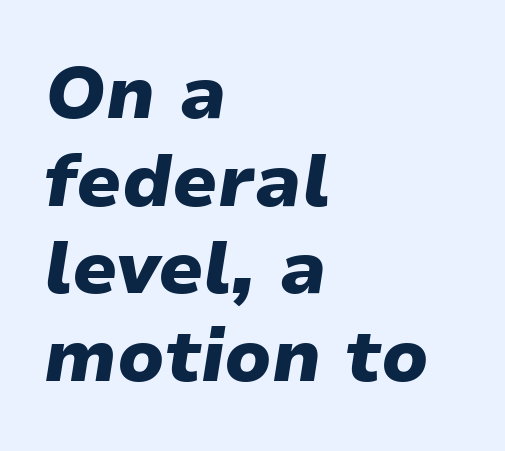
The image shows 73 px heavy type, italic (leaning right); set left-aligned, line spacing 1.2x, normal letter spacing, not underlined; low stroke contrast and a medium x-height.
